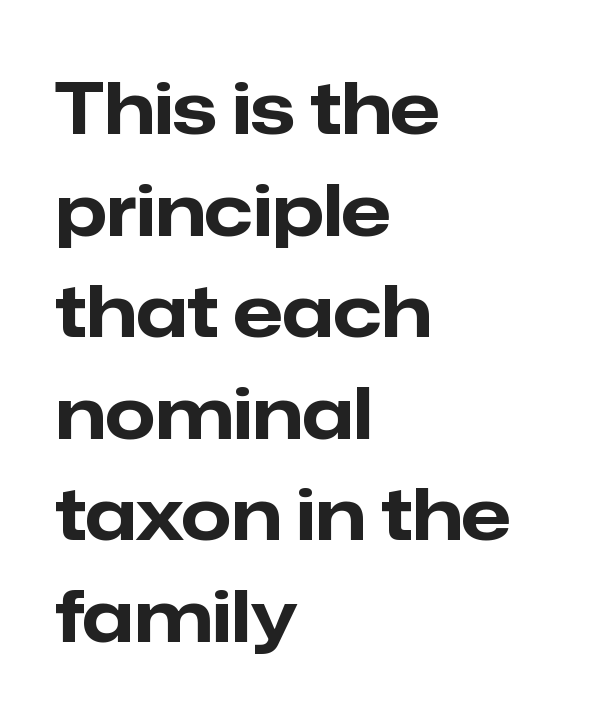
The image shows 72 px bold sans-serif type, upright; set left-aligned, normal line spacing (1.41x), normal letter spacing, not underlined; low stroke contrast and a medium x-height.
